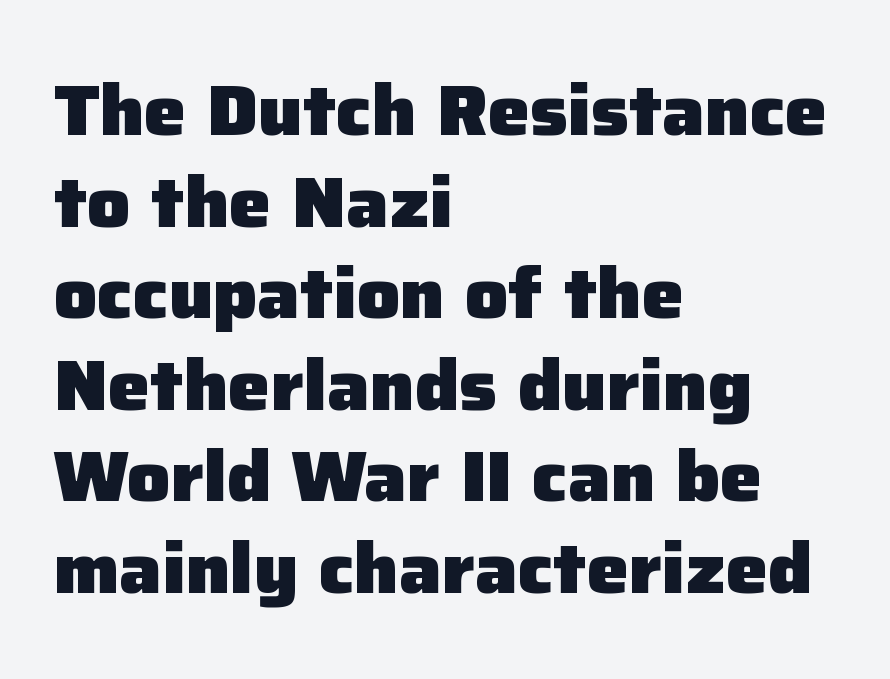
{"serif": "no", "italic": "no", "bold": "yes", "weight": "heavy", "width": "normal", "stroke_contrast": "low", "x_height": "medium", "monospaced": "no", "underline": "no", "align": "left", "line_spacing": "normal", "line_spacing_ratio": 1.29, "letter_spacing": "normal", "letter_spacing_em": 0.0, "glyph_px": 71}
